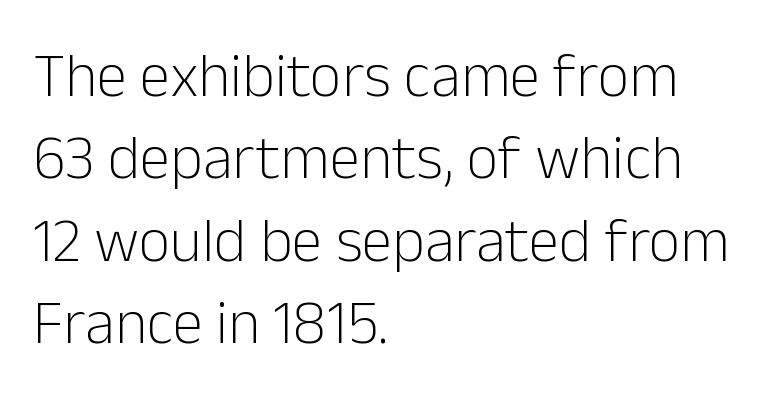
Is the block centered? No — it sits flush against the left margin. Style check: upright. Observe the absence of serifs on each vertical stroke in this sample. Students, note that the glyphs here touch the page at normal intervals.
